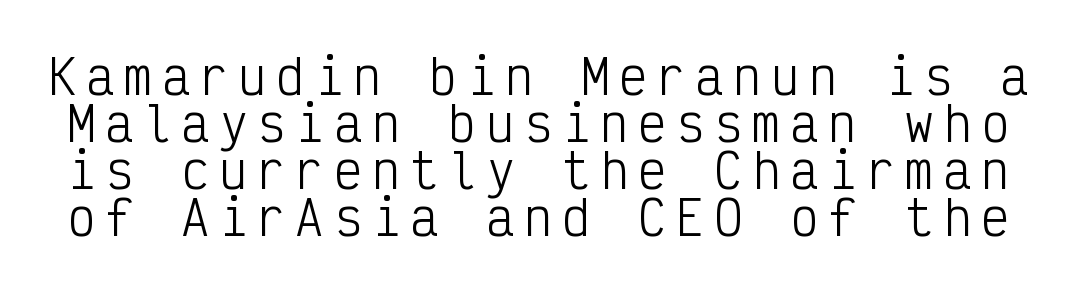
Vertically, the passage feels compressed, each row crowding the next. Spacing verdict: monospaced, one width for all characters. The typeface chosen for these lines omits serifs. The font's upright variant was chosen for this text.
